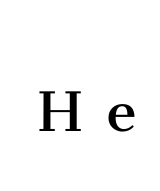
Q: Is the text bold? A: No.
Q: Is the text italic (slanted)? A: No, it is upright.
Q: Is the typeface a serif or a sans-serif typeface? A: Serif.
Q: Is the text underlined? A: No.
Q: Is the spacing between letters normal or unusually wide? A: Unusually wide.
Q: Width (condensed, normal, or wide)? A: Normal.
Q: Stroke contrast? A: Medium.
Q: x-height? A: Medium.
Q: Monospaced? A: No.
